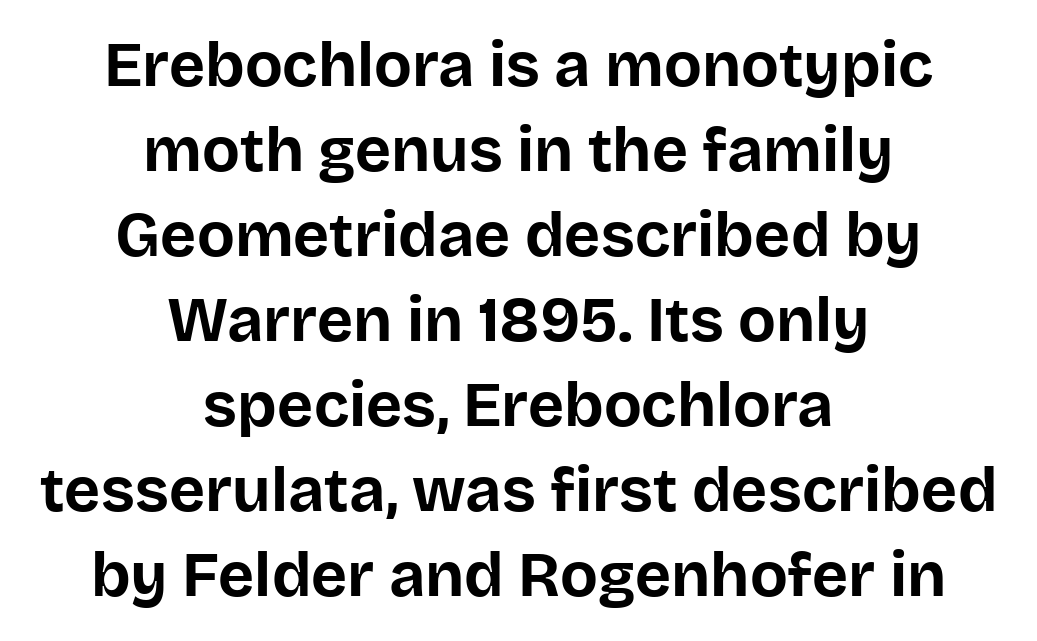
{"serif": "no", "italic": "no", "bold": "yes", "weight": "bold", "width": "normal", "stroke_contrast": "low", "x_height": "large", "monospaced": "no", "underline": "no", "align": "center", "line_spacing": "normal", "line_spacing_ratio": 1.37, "letter_spacing": "normal", "letter_spacing_em": 0.0, "glyph_px": 62}
